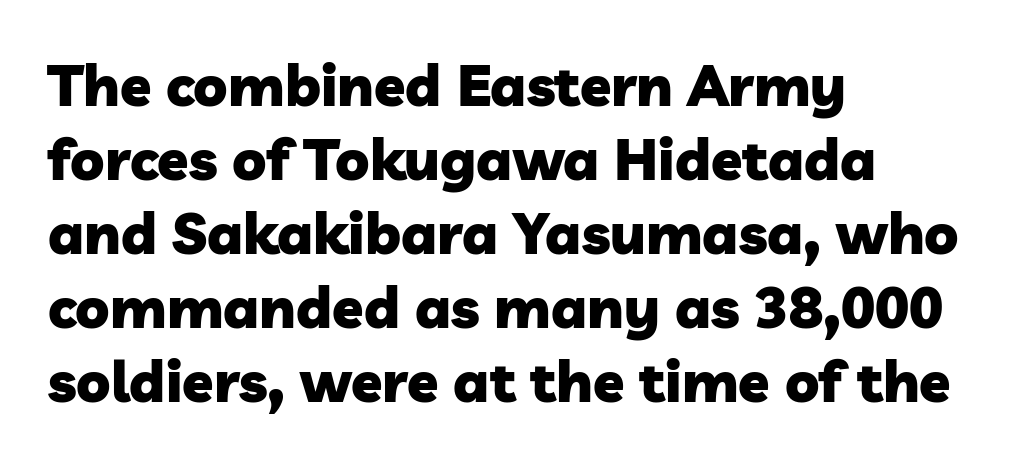
Q: Is the text bold? A: Yes.
Q: Is the typeface a serif or a sans-serif typeface? A: Sans-serif.
Q: Is the text underlined? A: No.
Q: How is the paragraph aligned? A: Left-aligned.
Q: Is the spacing between letters normal or unusually wide? A: Normal.
Q: Is the spacing between lines tight, normal or loose? A: Normal.
Q: Width (condensed, normal, or wide)? A: Normal.
Q: Stroke contrast? A: Low.
Q: x-height? A: Medium.
Q: Monospaced? A: No.
